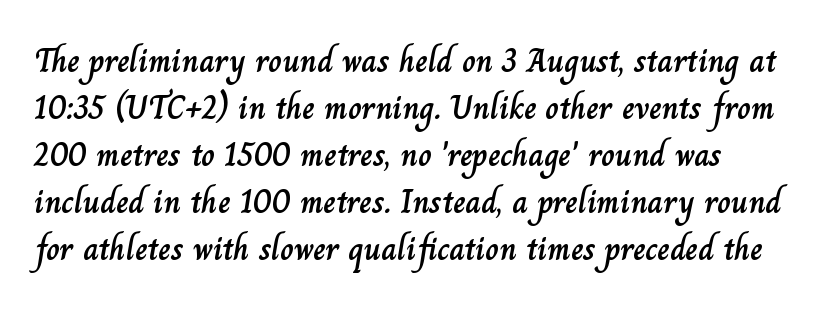
{"width": "normal", "stroke_contrast": "low", "x_height": "small", "monospaced": "no", "underline": "no", "align": "left", "line_spacing": "normal", "line_spacing_ratio": 1.38, "letter_spacing": "normal", "letter_spacing_em": 0.0, "glyph_px": 34}
